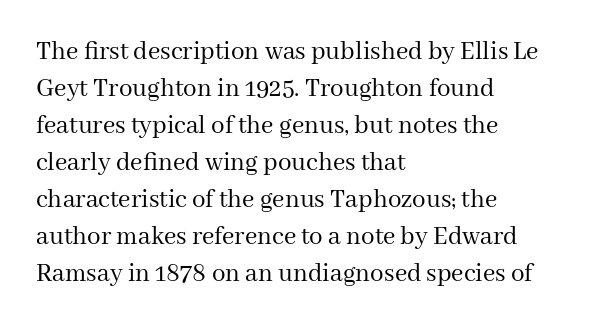
{"italic": "no", "bold": "no", "underline": "no", "align": "left", "line_spacing": "normal", "line_spacing_ratio": 1.37, "letter_spacing": "normal", "letter_spacing_em": 0.0, "glyph_px": 27}
